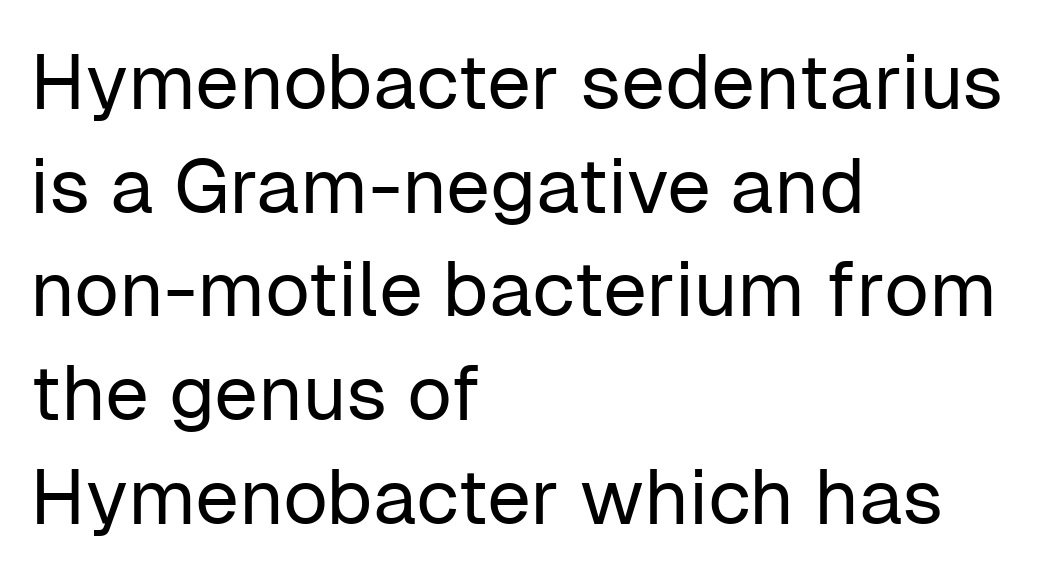
The image shows 78 px regular-weight sans-serif type, upright; set left-aligned, normal line spacing (1.33x), normal letter spacing, not underlined; low stroke contrast and a medium x-height.
